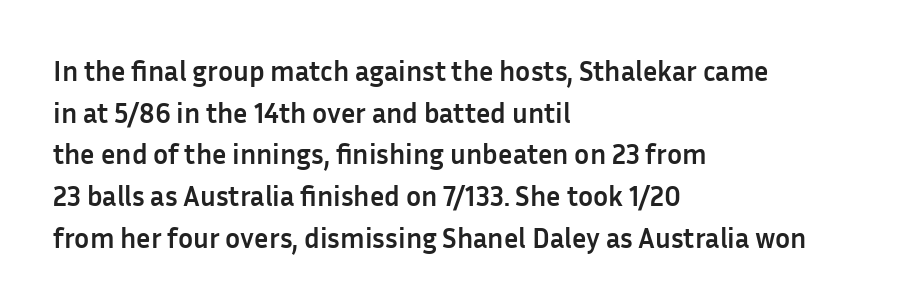
The image shows 28 px semibold sans-serif type, upright; set left-aligned, normal line spacing (1.49x), normal letter spacing, not underlined; low stroke contrast and a medium x-height.
